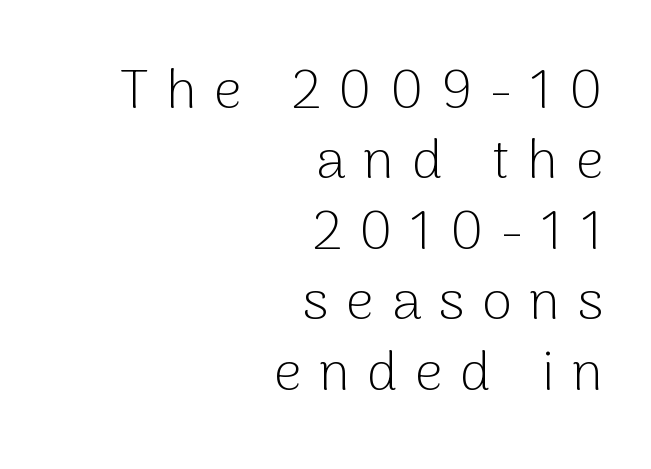
The image shows 55 px light sans-serif type, upright; set right-aligned, normal line spacing (1.28x), unusually wide letter spacing (+0.32 em), not underlined; low stroke contrast and a medium x-height.
